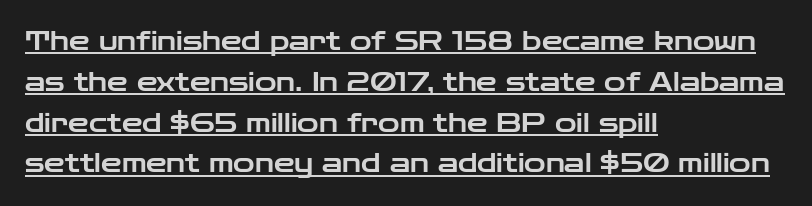
The image shows 26 px text type, upright; set left-aligned, normal line spacing (1.57x), normal letter spacing, underlined.
